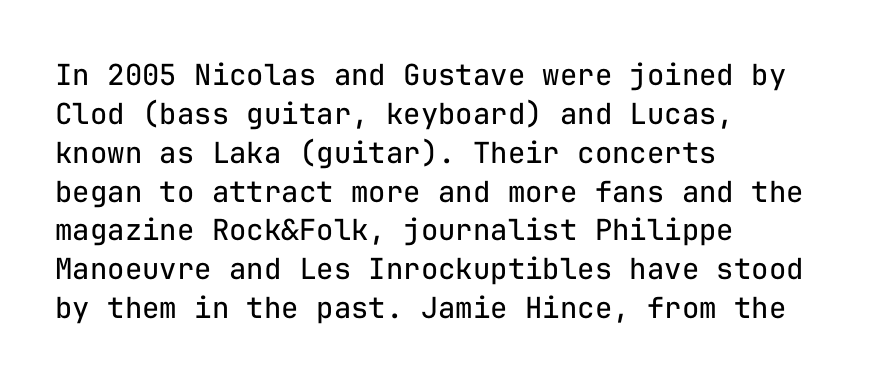
In terms of posture, this sample is upright. Vertically, the passage feels balanced, rows spaced as you'd expect. Stems here are at most as thick as an everyday book face. Here the designer chose a console-style face with uniform glyph widths. The horizontal fit of the characters is conventional and even. The ragged edge is on the right, which tells us the setting is flush left.
